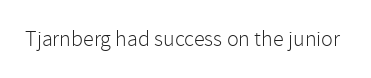
The image shows 22 px text type, upright; set normal letter spacing, not underlined.
